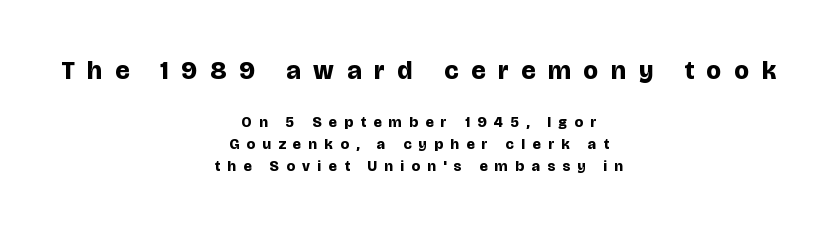
The characters look thick and weighty, a clear bold. This is the regular roman posture of the typeface. Look at the glyph heights: the upper group is clearly the bigger setting. Words appear elongated and porous because spacing is wide. Evenly set lines give the paragraph a standard silhouette.
